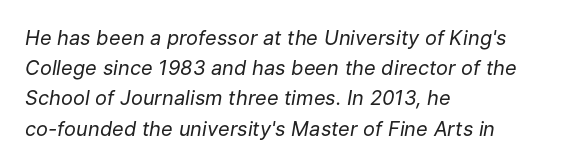
Q: Is the text bold? A: No.
Q: Is the text italic (slanted)? A: Yes, it leans right by about 9 degrees.
Q: Is the text underlined? A: No.
Q: How is the paragraph aligned? A: Left-aligned.
Q: Is the spacing between letters normal or unusually wide? A: Normal.
Q: Is the spacing between lines tight, normal or loose? A: Normal.
